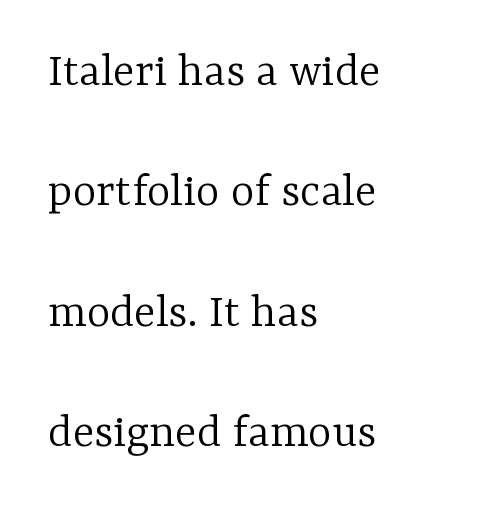
Quick note: not italic, upright. The face used here is seriffed, in the tradition of book romans. The passage is arranged the way most books set body copy — flush left. No word sits above an underline. Leading: increased. Weight: not bold — regular or lighter.
